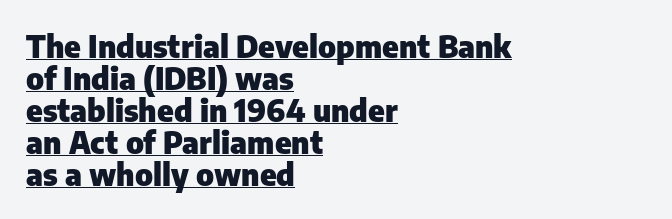
The image shows 31 px heavy sans-serif type, upright; set left-aligned, tight line spacing (1.03x), normal letter spacing, underlined; low stroke contrast and a medium x-height.
